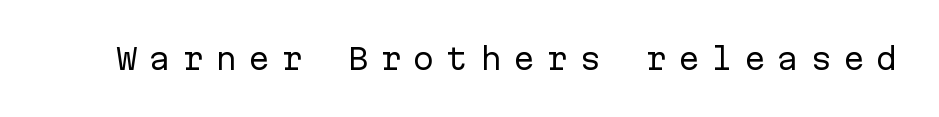
The image shows 29 px regular-weight sans-serif type, upright, monospaced; set unusually wide letter spacing (+0.39 em), not underlined; low stroke contrast and a medium x-height.
